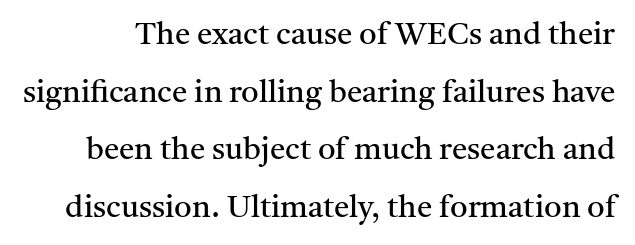
The image shows 31 px regular-weight serif type, upright; set line spacing 1.86x, normal letter spacing, not underlined; medium stroke contrast and a medium x-height.
